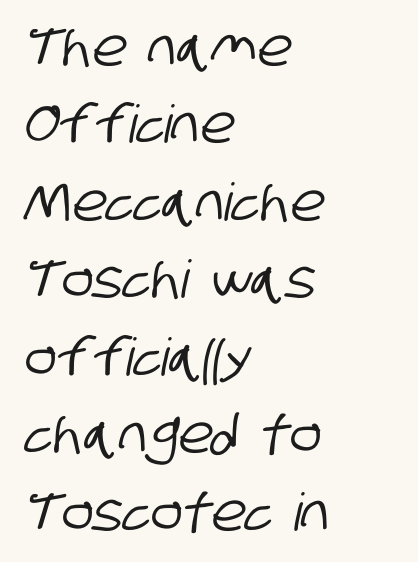
{"serif": "no", "width": "condensed", "stroke_contrast": "low", "x_height": "large", "monospaced": "no", "underline": "no", "align": "left", "line_spacing": "normal", "line_spacing_ratio": 1.49, "letter_spacing": "normal", "letter_spacing_em": 0.0, "glyph_px": 52}
